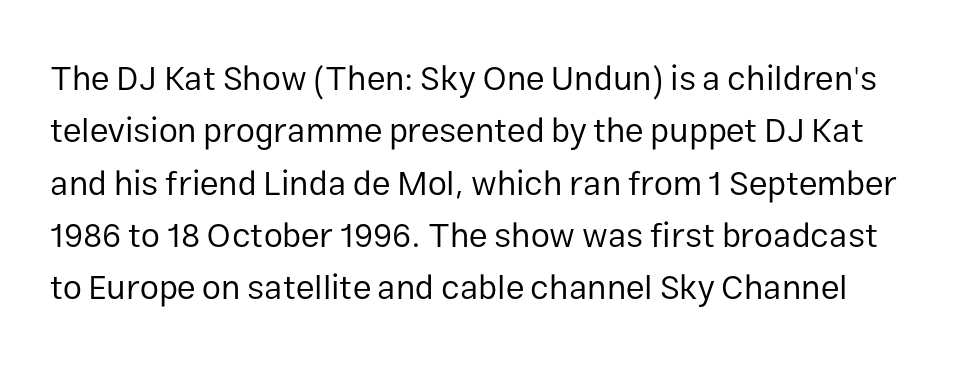
Q: Is the text bold? A: No.
Q: Is the text italic (slanted)? A: No, it is upright.
Q: Is the typeface a serif or a sans-serif typeface? A: Sans-serif.
Q: Is the text underlined? A: No.
Q: Is the spacing between letters normal or unusually wide? A: Normal.
Q: Is the spacing between lines tight, normal or loose? A: Normal.
Q: Width (condensed, normal, or wide)? A: Normal.
Q: Stroke contrast? A: Low.
Q: x-height? A: Medium.
Q: Monospaced? A: No.
